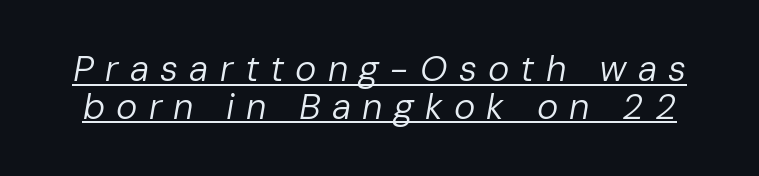
Q: Is the text bold? A: No.
Q: Is the text italic (slanted)? A: Yes, it leans right by about 10 degrees.
Q: Is the text underlined? A: Yes.
Q: Is the spacing between letters normal or unusually wide? A: Unusually wide.
Q: Is the spacing between lines tight, normal or loose? A: Tight.
Q: Width (condensed, normal, or wide)? A: Normal.
Q: Stroke contrast? A: Low.
Q: x-height? A: Medium.
Q: Monospaced? A: No.
